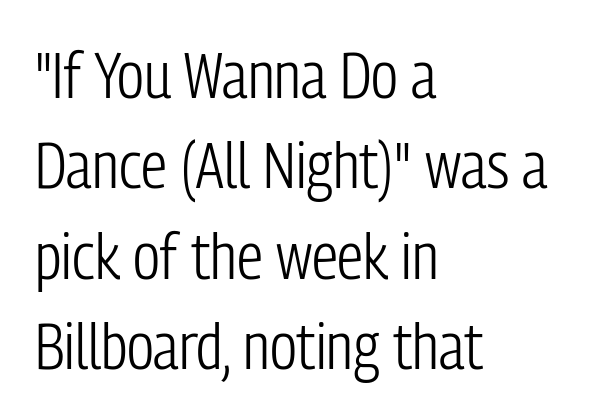
Q: Is the text bold? A: No.
Q: Is the text italic (slanted)? A: No, it is upright.
Q: Is the typeface a serif or a sans-serif typeface? A: Sans-serif.
Q: Is the text underlined? A: No.
Q: How is the paragraph aligned? A: Left-aligned.
Q: Is the spacing between letters normal or unusually wide? A: Normal.
Q: Is the spacing between lines tight, normal or loose? A: Normal.
Q: Width (condensed, normal, or wide)? A: Condensed.
Q: Stroke contrast? A: Low.
Q: x-height? A: Medium.
Q: Monospaced? A: No.
